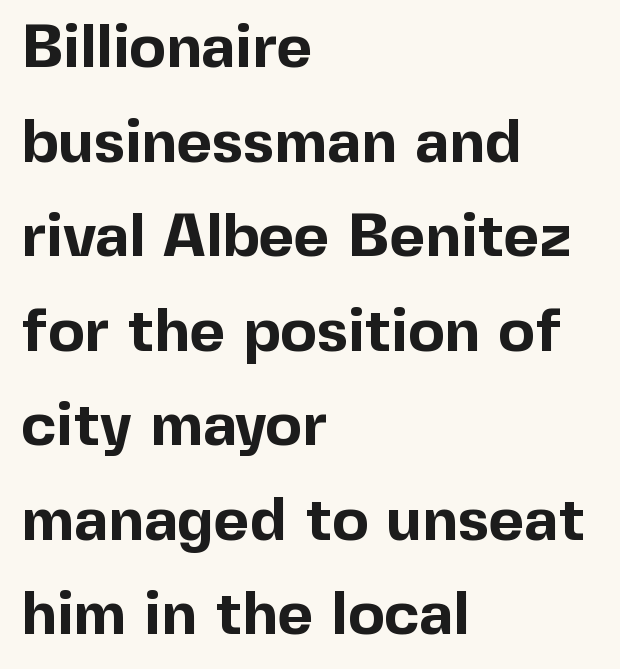
The image shows 61 px bold sans-serif type, upright; set left-aligned, normal line spacing (1.55x), normal letter spacing, not underlined; a medium x-height.
